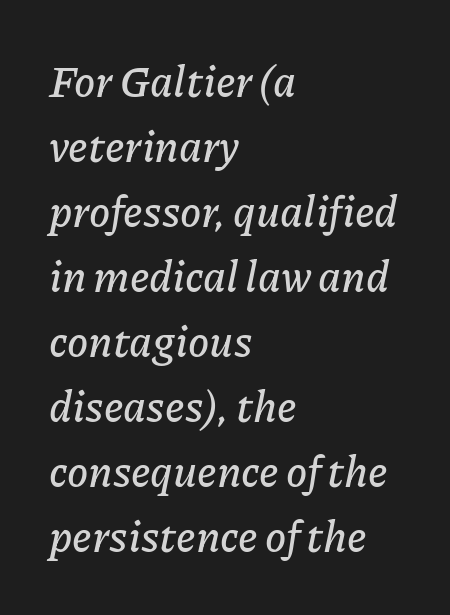
Words appear dense and cohesive because spacing is normal. Casual observation: everything's shoved over to the left. A typesetter would call this leading conventional body-copy spacing. Type without underlining. It's the slanting kind of type.
